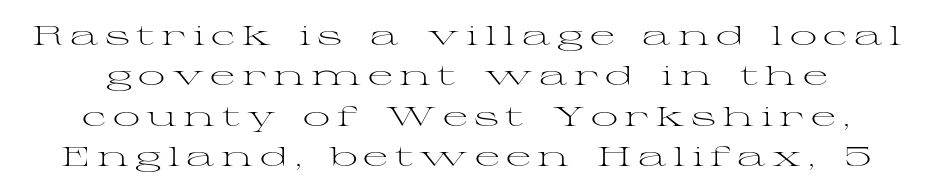
The vertical gap from one line to the next is medium. Clear beneath every line of the passage. The font sits on the lighter half of the weight spectrum, regular included. It's the straight-up-and-down kind of type.
